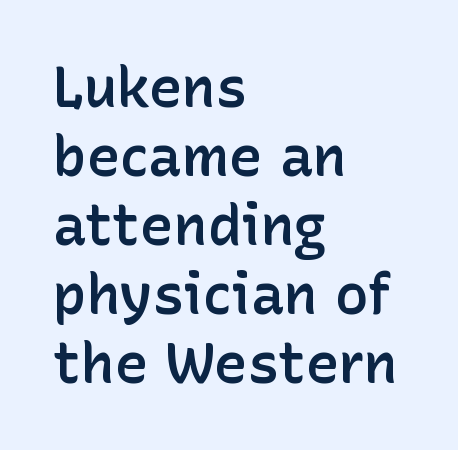
The image shows 56 px semibold sans-serif type, upright; set left-aligned, line spacing 1.23x, normal letter spacing, not underlined; low stroke contrast and a medium x-height.
